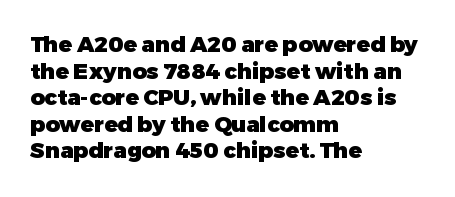
{"italic": "no", "bold": "yes", "underline": "no", "align": "left", "line_spacing_ratio": 1.21, "letter_spacing": "normal", "letter_spacing_em": 0.0, "glyph_px": 22}
